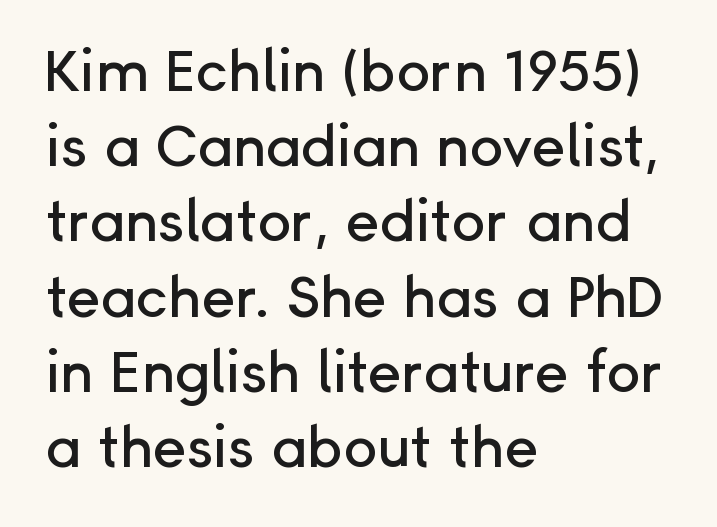
The passage shown is not underscored anywhere. Vertical spacing — default. Layout note: lines flush left. Spacing verdict: proportional, widths tailored to each character.
